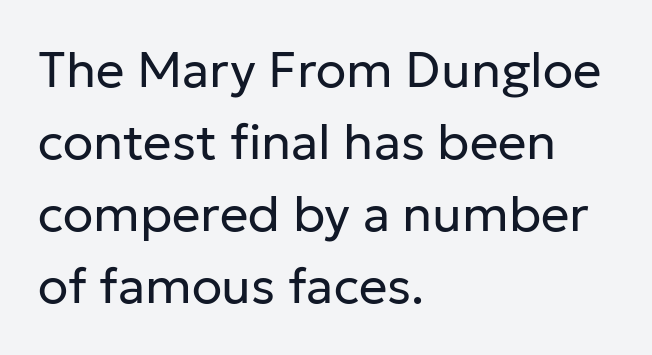
The image shows 50 px regular-weight sans-serif type, upright; set left-aligned, normal line spacing (1.44x), normal letter spacing, not underlined; low stroke contrast and a medium x-height.
